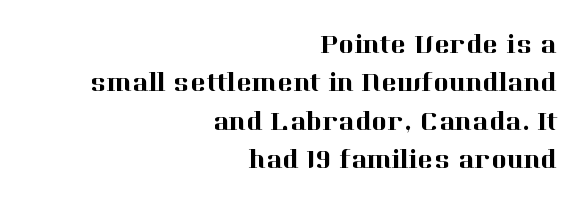
Only glyphs here, with clear space below each row. Ordinary non-slanted type is in use. Baseline-to-baseline distance is the conventional proportion of letter height. A typesetter would call this zero additional tracking.
